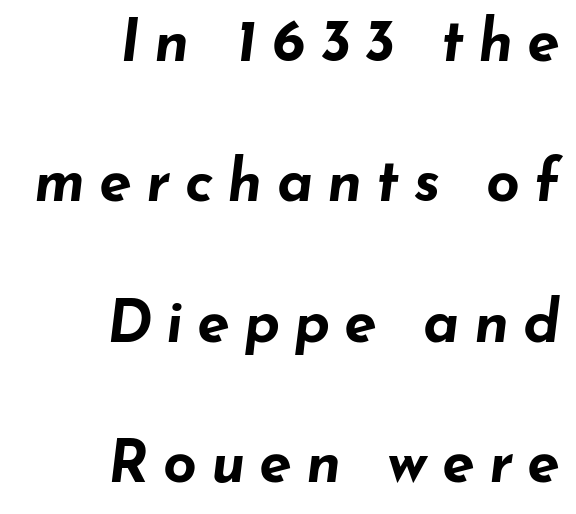
The image shows 59 px bold, wide type, italic (leaning right); set right-aligned, loose line spacing (2.38x), unusually wide letter spacing (+0.24 em), not underlined; low stroke contrast and a small x-height.
